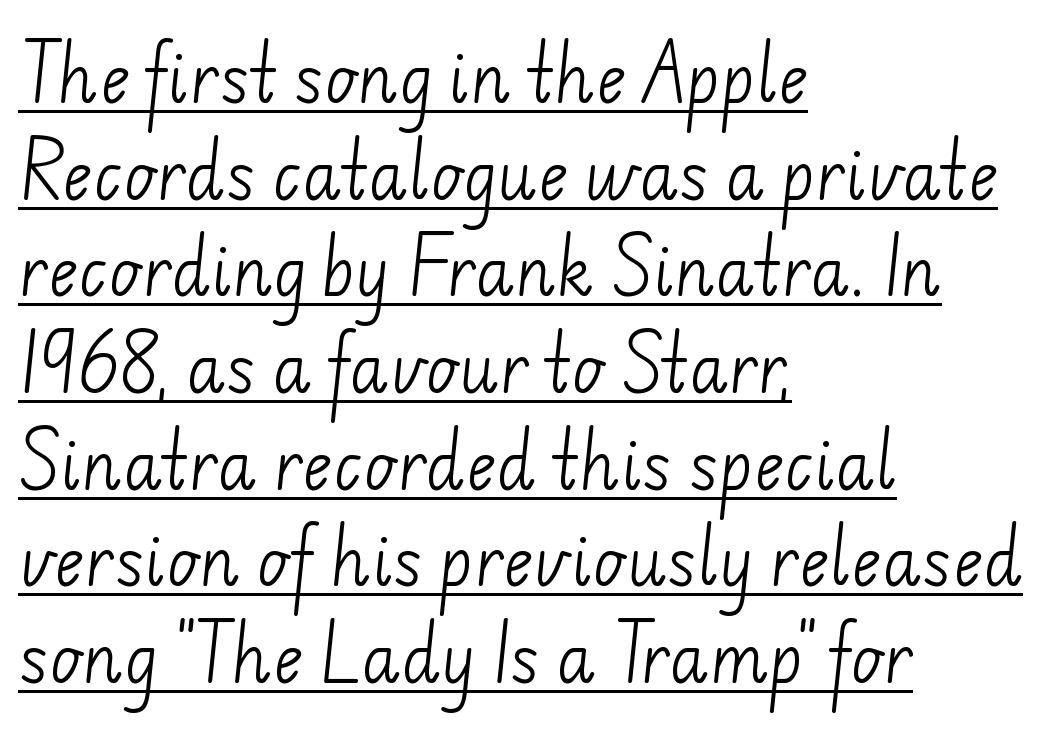
How are the letters spaced? Ordinarily, with no added tracking. Is this a fixed-width face? No — the glyphs have proportional, varying widths. The rows are spaced the way most documents space them. A rule runs beneath these lines of type. The passage is arranged the way most books set body copy — flush left. Stems here are at most as thick as an everyday book face.
